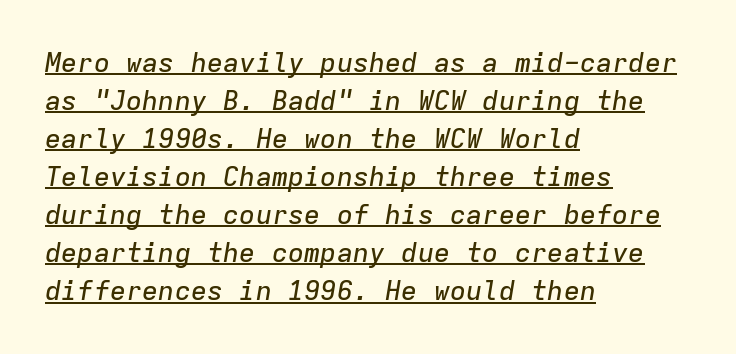
Leading: standard. Check the space under the baseline: a stroke is drawn there. The rendering anchors every line to the left-hand side. The letters sit at their default tracking, neither squeezed nor spread. There's an unmistakable incline to the writing here.
